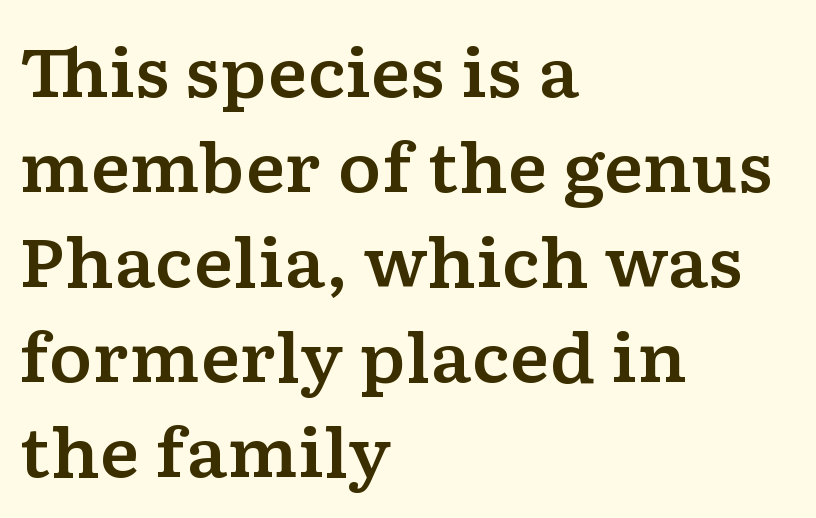
The image shows 66 px wide serif type, upright; set left-aligned, normal line spacing (1.44x), normal letter spacing, not underlined; low stroke contrast and a medium x-height.
